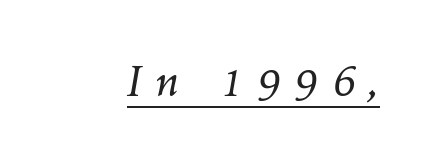
Q: Is the text bold? A: No.
Q: Is the text italic (slanted)? A: Yes, it leans right by about 10 degrees.
Q: Is the text underlined? A: Yes.
Q: Is the spacing between letters normal or unusually wide? A: Unusually wide.
Q: Width (condensed, normal, or wide)? A: Normal.
Q: Stroke contrast? A: Medium.
Q: x-height? A: Medium.
Q: Monospaced? A: No.
